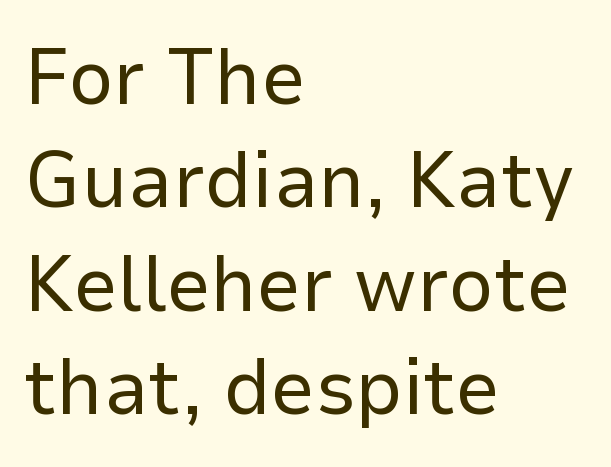
Q: Is the text bold? A: No.
Q: Is the text italic (slanted)? A: No, it is upright.
Q: Is the typeface a serif or a sans-serif typeface? A: Sans-serif.
Q: Is the text underlined? A: No.
Q: How is the paragraph aligned? A: Left-aligned.
Q: Is the spacing between letters normal or unusually wide? A: Normal.
Q: Is the spacing between lines tight, normal or loose? A: Normal.
Q: Width (condensed, normal, or wide)? A: Normal.
Q: Stroke contrast? A: Low.
Q: x-height? A: Medium.
Q: Monospaced? A: No.
